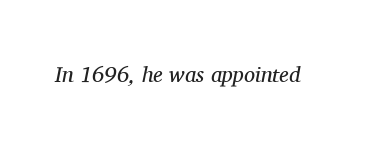
{"italic": "yes", "lean": "right", "slant_degrees": 11, "bold": "no", "underline": "no", "letter_spacing": "normal", "letter_spacing_em": 0.0, "glyph_px": 22}
